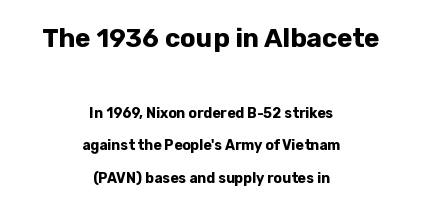
The image shows 26 px bold type, upright; set centered, loose line spacing (2.34x), normal letter spacing, not underlined; the first (top) block is 1.86x larger.
